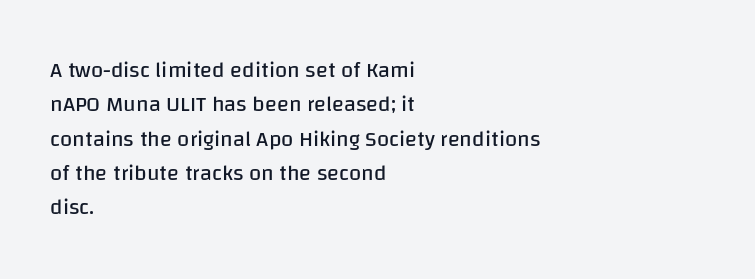
Q: Is the text bold? A: No.
Q: Is the text italic (slanted)? A: No, it is upright.
Q: Is the text underlined? A: No.
Q: How is the paragraph aligned? A: Left-aligned.
Q: Is the spacing between letters normal or unusually wide? A: Normal.
Q: Is the spacing between lines tight, normal or loose? A: Normal.
